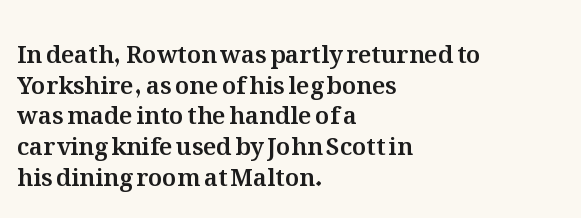
Q: Is the text italic (slanted)? A: No, it is upright.
Q: Is the text underlined? A: No.
Q: How is the paragraph aligned? A: Left-aligned.
Q: Is the spacing between letters normal or unusually wide? A: Normal.
Q: Is the spacing between lines tight, normal or loose? A: Normal.
